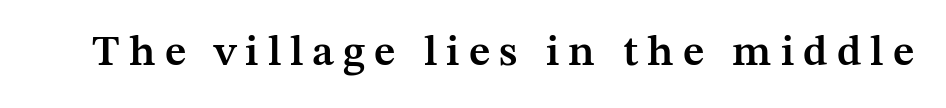
The image shows 43 px semibold serif type, upright; set unusually wide letter spacing (+0.21 em), not underlined; medium stroke contrast and a medium x-height.
